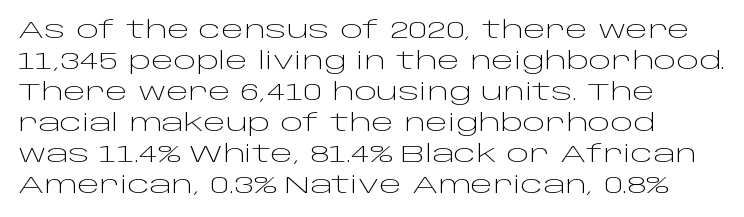
The image shows 24 px text type, upright; set left-aligned, normal line spacing (1.29x), normal letter spacing, not underlined.
